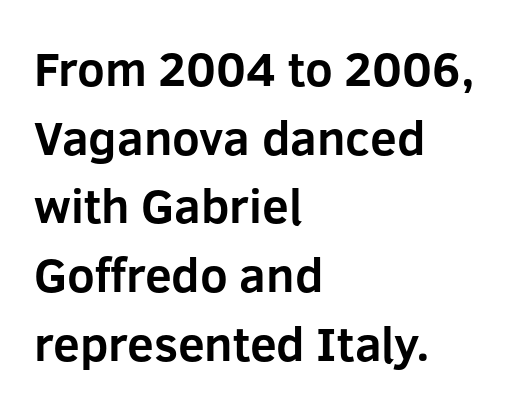
Q: Is the text bold? A: Yes.
Q: Is the text italic (slanted)? A: No, it is upright.
Q: Is the typeface a serif or a sans-serif typeface? A: Sans-serif.
Q: Is the text underlined? A: No.
Q: How is the paragraph aligned? A: Left-aligned.
Q: Is the spacing between letters normal or unusually wide? A: Normal.
Q: Is the spacing between lines tight, normal or loose? A: Normal.
Q: Width (condensed, normal, or wide)? A: Normal.
Q: Stroke contrast? A: Low.
Q: x-height? A: Medium.
Q: Monospaced? A: No.
